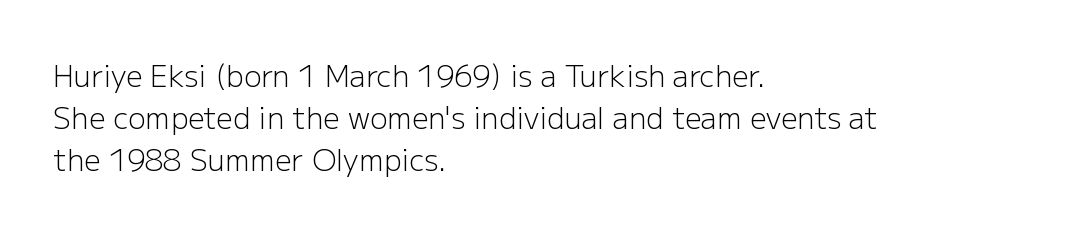
{"serif": "no", "italic": "no", "bold": "no", "weight": "light", "width": "normal", "stroke_contrast": "low", "x_height": "medium", "monospaced": "no", "underline": "no", "align": "left", "line_spacing": "normal", "line_spacing_ratio": 1.44, "letter_spacing": "normal", "letter_spacing_em": 0.0, "glyph_px": 29}
